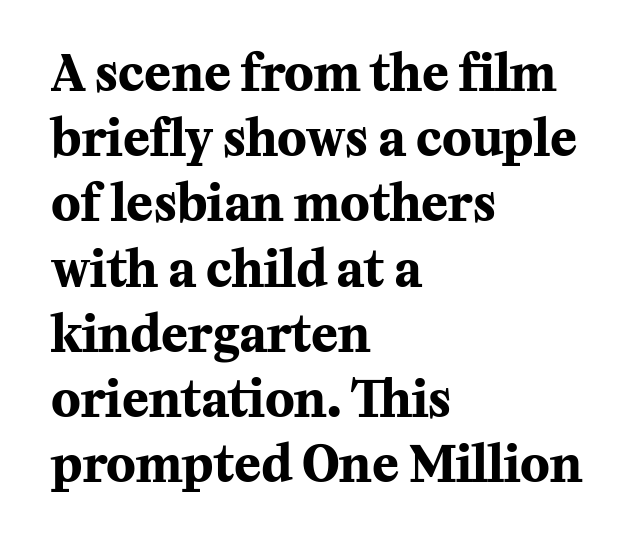
Q: Is the text bold? A: Yes.
Q: Is the text italic (slanted)? A: No, it is upright.
Q: Is the typeface a serif or a sans-serif typeface? A: Serif.
Q: Is the text underlined? A: No.
Q: How is the paragraph aligned? A: Left-aligned.
Q: Is the spacing between letters normal or unusually wide? A: Normal.
Q: Is the spacing between lines tight, normal or loose? A: Normal.
Q: Width (condensed, normal, or wide)? A: Normal.
Q: Stroke contrast? A: Medium.
Q: x-height? A: Medium.
Q: Monospaced? A: No.
